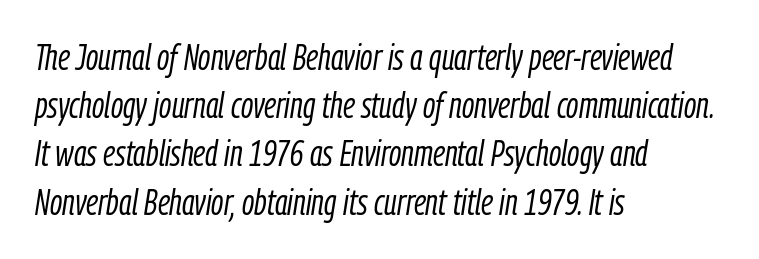
Tracking value appears to be zero — textbook default spacing. A typesetter would call this proportional, since set widths differ per character. The passage is arranged the way most books set body copy — flush left. Vertical stems look standard width or narrower in stroke. Is there much room between lines? A standard amount, neither cramped nor airy. Characters are canted at an angle relative to the baseline's perpendicular.
